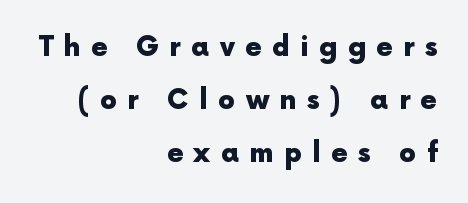
Q: Is the text bold? A: Yes.
Q: Is the text italic (slanted)? A: No, it is upright.
Q: Is the text underlined? A: No.
Q: How is the paragraph aligned? A: Right-aligned.
Q: Is the spacing between letters normal or unusually wide? A: Unusually wide.
Q: Is the spacing between lines tight, normal or loose? A: Loose.
